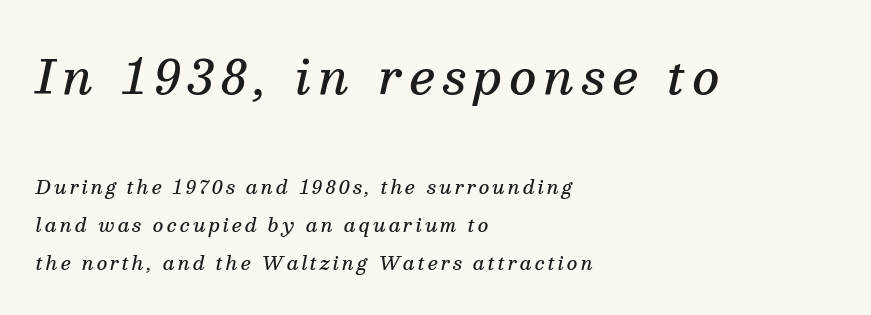
The image shows 46 px semibold serif type, italic (leaning right); set left-aligned, loose line spacing (2.13x), not underlined; the first (top) block is 2.56x larger; medium stroke contrast and a medium x-height.
